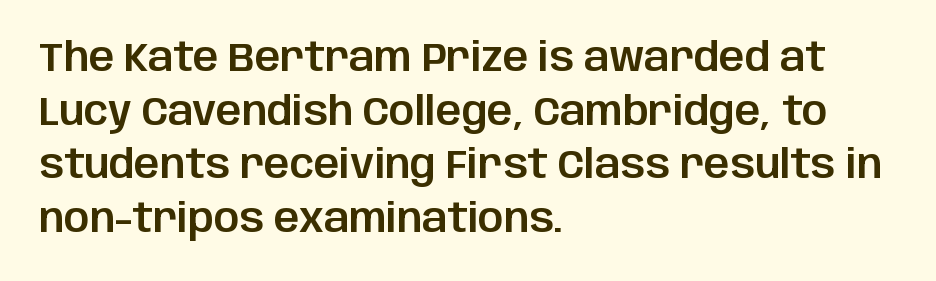
Q: Is the text italic (slanted)? A: No, it is upright.
Q: Is the typeface a serif or a sans-serif typeface? A: Sans-serif.
Q: Is the text underlined? A: No.
Q: How is the paragraph aligned? A: Left-aligned.
Q: Is the spacing between letters normal or unusually wide? A: Normal.
Q: Is the spacing between lines tight, normal or loose? A: Normal.
Q: Width (condensed, normal, or wide)? A: Normal.
Q: Stroke contrast? A: Low.
Q: x-height? A: Large.
Q: Monospaced? A: No.
